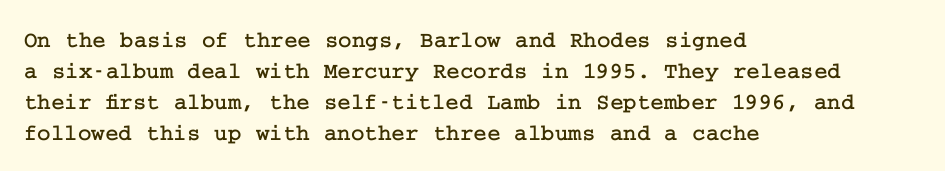
{"italic": "no", "underline": "no", "align": "left", "line_spacing": "normal", "line_spacing_ratio": 1.35, "letter_spacing": "normal", "letter_spacing_em": 0.0, "glyph_px": 23}
